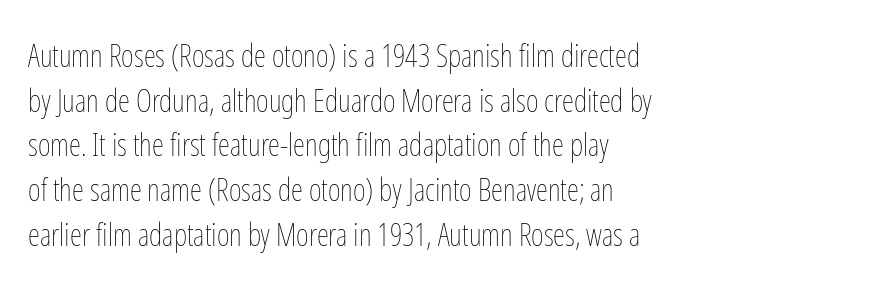
Q: Is the text bold? A: No.
Q: Is the text italic (slanted)? A: No, it is upright.
Q: Is the text underlined? A: No.
Q: How is the paragraph aligned? A: Left-aligned.
Q: Is the spacing between letters normal or unusually wide? A: Normal.
Q: Is the spacing between lines tight, normal or loose? A: Normal.
Q: Width (condensed, normal, or wide)? A: Condensed.
Q: Stroke contrast? A: Low.
Q: x-height? A: Medium.
Q: Monospaced? A: No.
